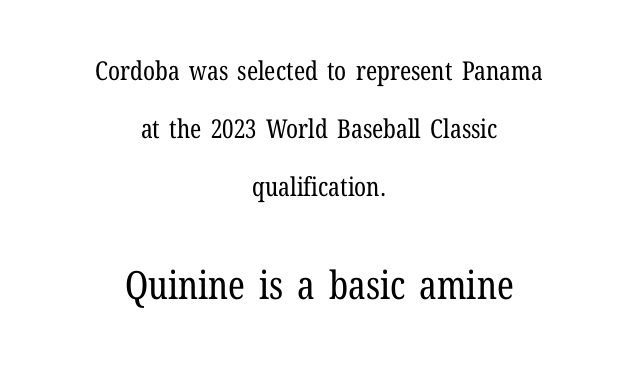
The image shows 39 px regular-weight, condensed serif type, upright; set centered, loose line spacing (2.24x), normal letter spacing, not underlined; the second (bottom) block is 1.5x larger; low stroke contrast and a medium x-height.
